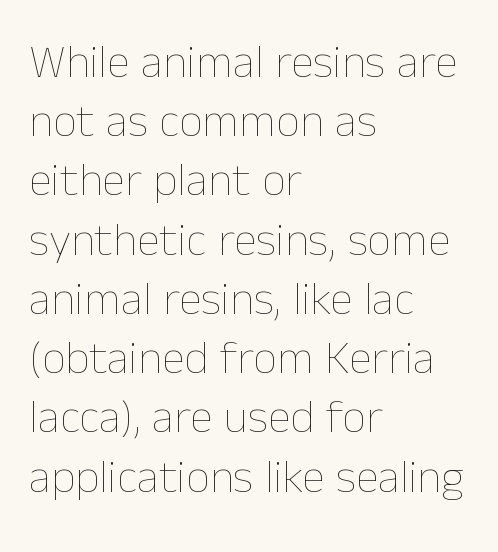
Varying glyph widths throughout — classic text-font behaviour. Ordinary non-slanted type is in use. What's the leading like? Ordinary, nothing unusual. Leftover space on each line is placed entirely after the last word. Check under the words: just untouched page. Nothing unusual about the tracking: characters are spaced as the font intends.
